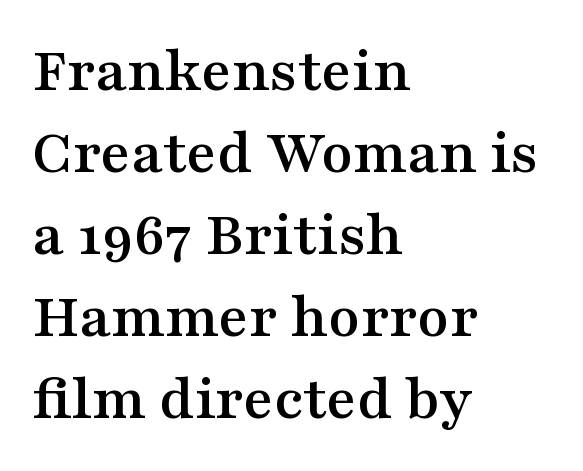
The image shows 65 px wide serif type, upright; set left-aligned, normal line spacing (1.26x), normal letter spacing, not underlined; medium stroke contrast and a medium x-height.
